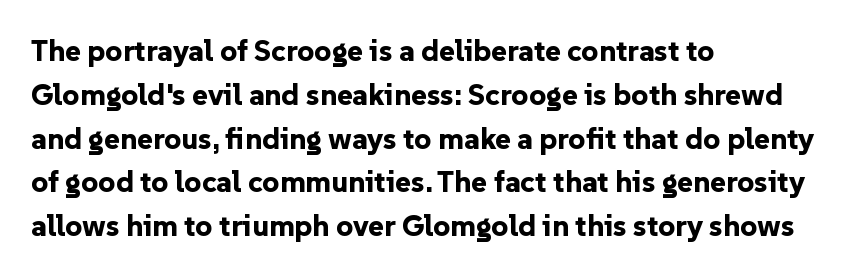
The image shows 30 px bold sans-serif type, upright; set left-aligned, normal line spacing (1.46x), normal letter spacing, not underlined; low stroke contrast and a medium x-height.
